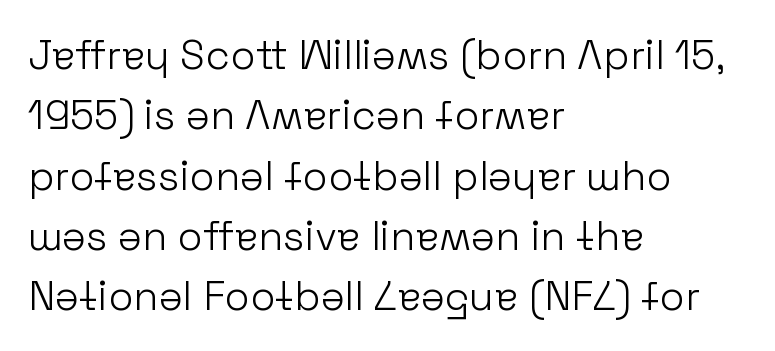
The zone under the glyphs is completely vacant. Serifs: no, the terminals of the letterforms are clean. The lettering stays uniformly vertical, giving the passage a roman look. Teacher's note: observe the even left margin — that is flush-left alignment.
